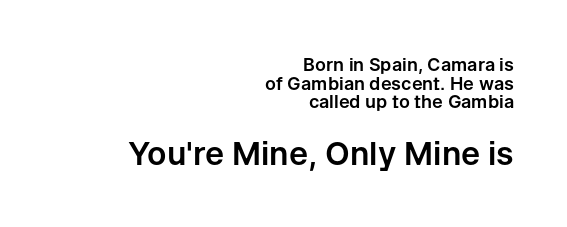
If you measured baseline to baseline, you'd find a short distance. Typographically, this falls in the sans-serif category. The lines are quadded right. Quick note: not italic, upright.
